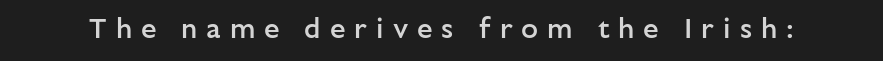
Q: Is the text bold? A: Semi-bold.
Q: Is the text italic (slanted)? A: No, it is upright.
Q: Is the typeface a serif or a sans-serif typeface? A: Sans-serif.
Q: Is the text underlined? A: No.
Q: Is the spacing between letters normal or unusually wide? A: Unusually wide.
Q: Width (condensed, normal, or wide)? A: Normal.
Q: Stroke contrast? A: Low.
Q: x-height? A: Medium.
Q: Monospaced? A: No.
